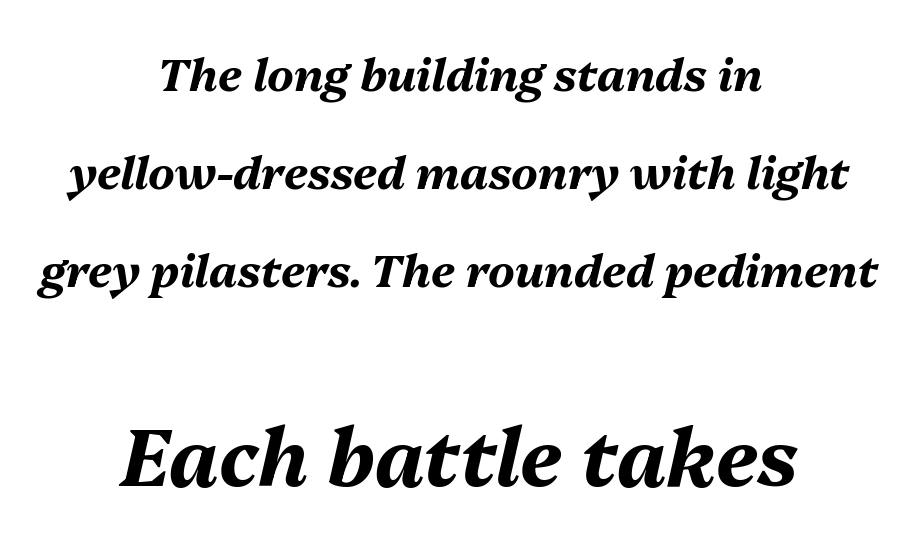
It's the slanting kind of type. This rendering features lettering with no underline. Two sizes are in play, and the larger belongs to the second block. Leading is clearly above the norm, producing a sparse column. The face used here is proportionally spaced, like ordinary book or web type.
